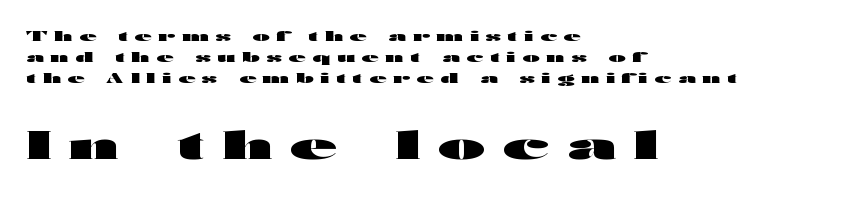
The image shows 38 px heavy, wide sans-serif type, upright; set left-aligned, normal line spacing (1.49x), unusually wide letter spacing (+0.48 em), not underlined; the second (bottom) block is 2.71x larger; high stroke contrast and a medium x-height.
